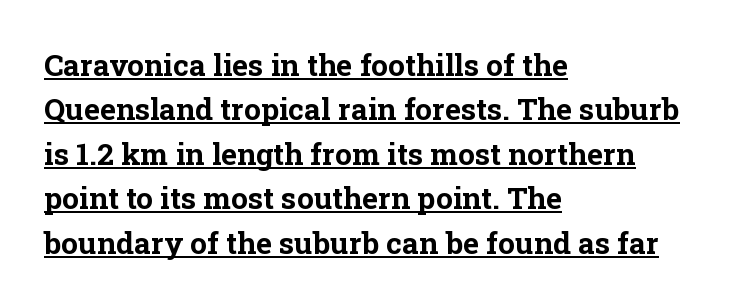
{"serif": "yes", "italic": "no", "bold": "yes", "weight": "bold", "width": "normal", "stroke_contrast": "low", "x_height": "medium", "monospaced": "no", "underline": "yes", "align": "left", "line_spacing": "normal", "line_spacing_ratio": 1.48, "letter_spacing": "normal", "letter_spacing_em": 0.0, "glyph_px": 30}
